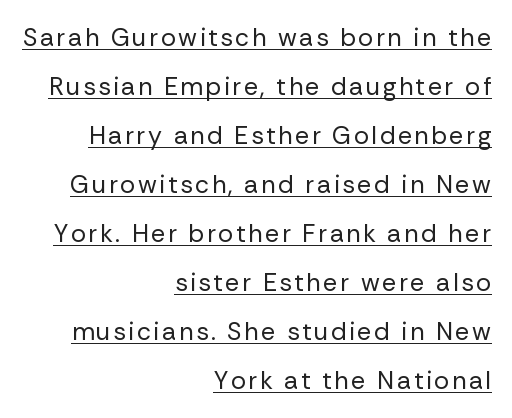
{"italic": "no", "bold": "no", "underline": "yes", "align": "right", "line_spacing": "loose", "line_spacing_ratio": 1.96, "glyph_px": 25}
